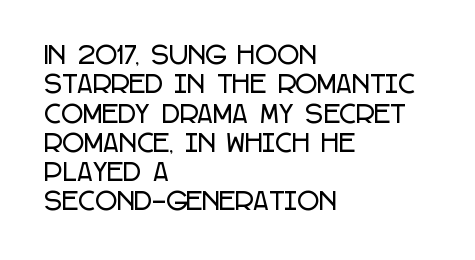
The image shows 24 px text type, upright; set left-aligned, line spacing 1.22x, normal letter spacing, not underlined.
